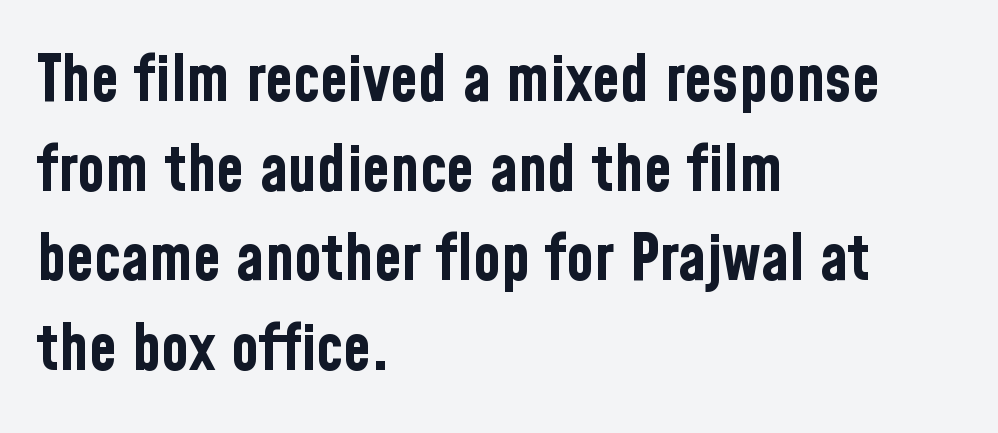
{"serif": "no", "italic": "no", "bold": "yes", "weight": "bold", "width": "condensed", "stroke_contrast": "low", "x_height": "medium", "monospaced": "no", "underline": "no", "align": "left", "line_spacing": "normal", "line_spacing_ratio": 1.4, "letter_spacing": "normal", "letter_spacing_em": 0.0, "glyph_px": 64}
